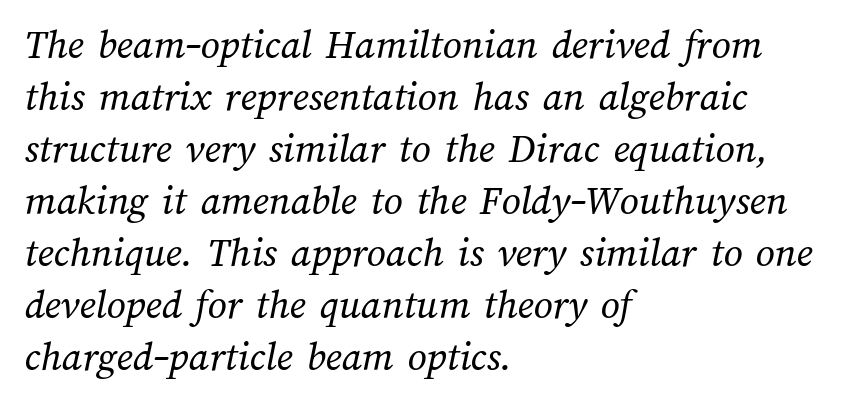
{"bold": "no", "weight": "regular", "width": "normal", "stroke_contrast": "medium", "x_height": "medium", "monospaced": "no", "underline": "no", "align": "left", "line_spacing_ratio": 1.24, "letter_spacing": "normal", "letter_spacing_em": 0.0, "glyph_px": 42}
